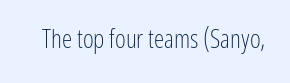
Q: Is the text bold? A: No.
Q: Is the text italic (slanted)? A: No, it is upright.
Q: Is the text underlined? A: No.
Q: Is the spacing between letters normal or unusually wide? A: Normal.
